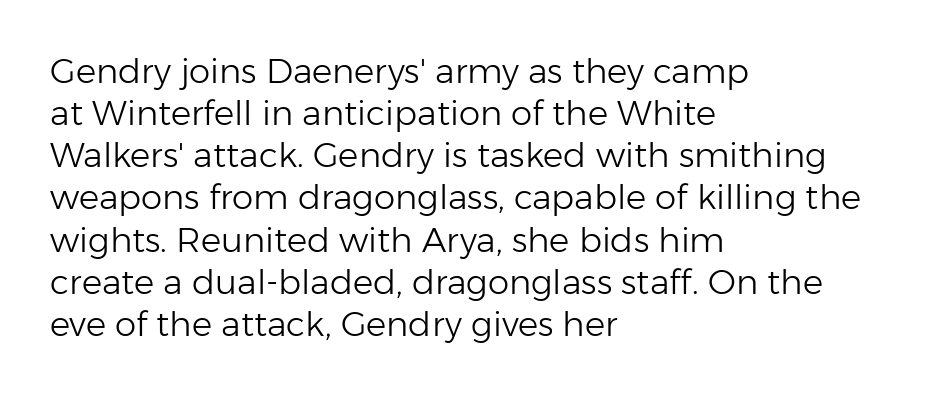
{"serif": "no", "italic": "no", "bold": "no", "weight": "light", "width": "normal", "stroke_contrast": "low", "x_height": "medium", "monospaced": "no", "underline": "no", "align": "left", "line_spacing_ratio": 1.24, "letter_spacing": "normal", "letter_spacing_em": 0.0, "glyph_px": 34}
